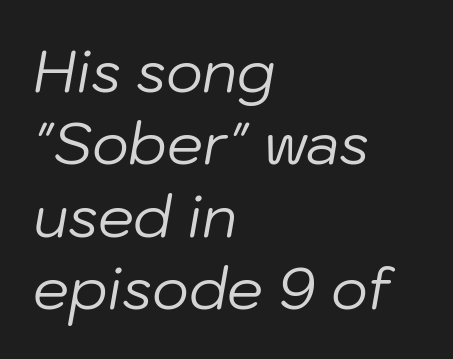
{"italic": "yes", "lean": "right", "slant_degrees": 10, "bold": "no", "weight": "regular", "width": "normal", "stroke_contrast": "low", "x_height": "medium", "monospaced": "no", "underline": "no", "align": "left", "line_spacing": "normal", "line_spacing_ratio": 1.27, "letter_spacing": "normal", "letter_spacing_em": 0.0, "glyph_px": 57}
